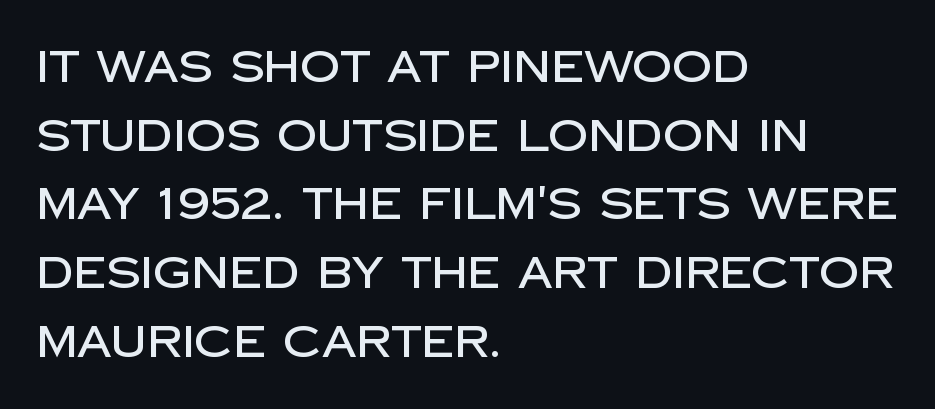
The image shows 44 px sans-serif type, upright; set left-aligned, normal line spacing (1.56x), normal letter spacing, not underlined; low stroke contrast and a large x-height.
